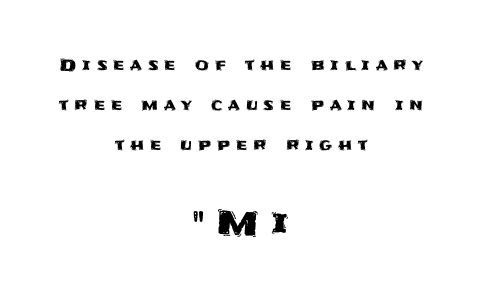
Q: Is the text italic (slanted)? A: No, it is upright.
Q: Is the typeface a serif or a sans-serif typeface? A: Sans-serif.
Q: Is the text underlined? A: No.
Q: How is the paragraph aligned? A: Centered.
Q: Is the spacing between letters normal or unusually wide? A: Unusually wide.
Q: Is the spacing between lines tight, normal or loose? A: Loose.
Q: Which block of text is set in a larger size, the first (top) or the second (bottom)? A: The second (bottom) one.
Q: Width (condensed, normal, or wide)? A: Normal.
Q: Stroke contrast? A: Medium.
Q: x-height? A: Large.
Q: Monospaced? A: No.
